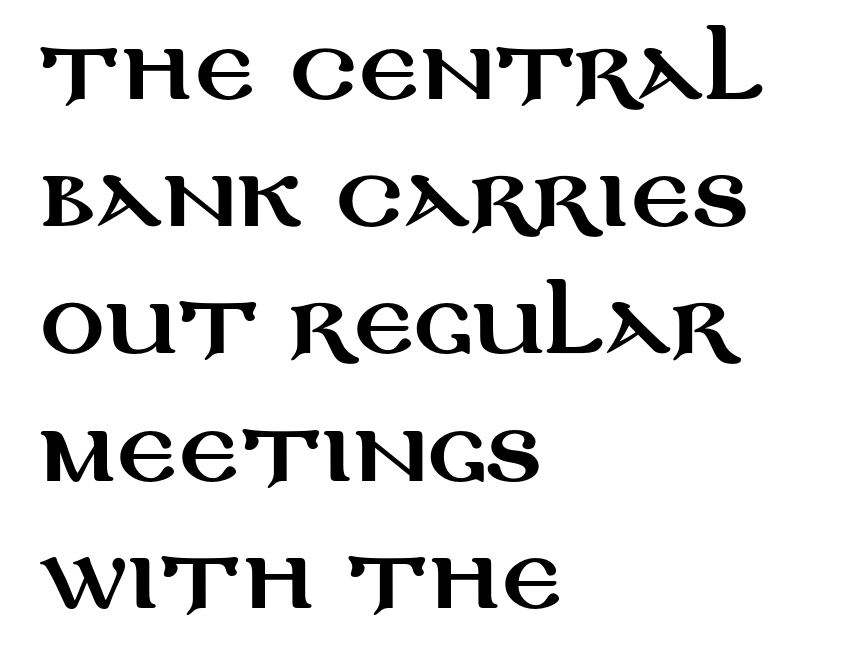
Each new line begins a customary step beneath the previous one. Horizontally, the lines are justified to the leading edge only. The font's upright variant was chosen for this text. Grotesque or geometric, the face here clearly has no serifs. Look at the tracking — it's just the regular setting, nothing added. The string is rendered with underlining switched off.
